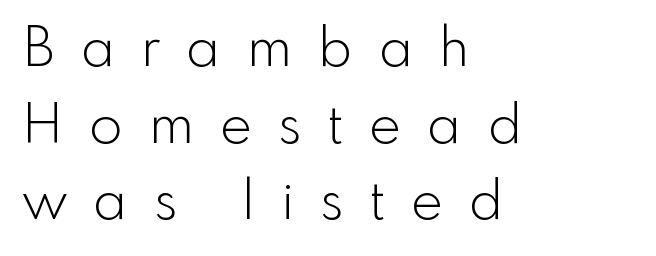
The image shows 54 px light sans-serif type, upright; set left-aligned, normal line spacing (1.42x), unusually wide letter spacing (+0.49 em), not underlined; a small x-height.
